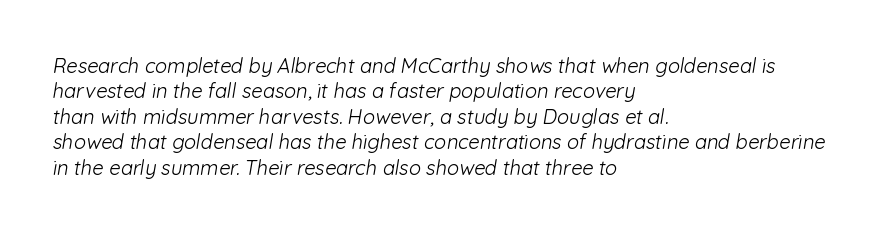
{"bold": "no", "underline": "no", "align": "left", "line_spacing": "normal", "line_spacing_ratio": 1.27, "letter_spacing": "normal", "letter_spacing_em": 0.0, "glyph_px": 20}
